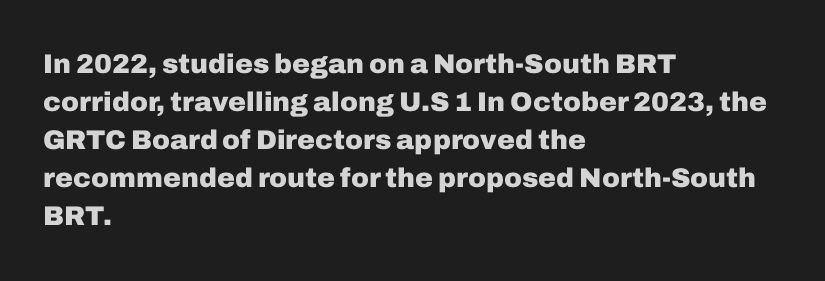
{"italic": "no", "bold": "yes", "underline": "no", "align": "left", "line_spacing": "normal", "line_spacing_ratio": 1.41, "letter_spacing": "normal", "letter_spacing_em": 0.0, "glyph_px": 27}
